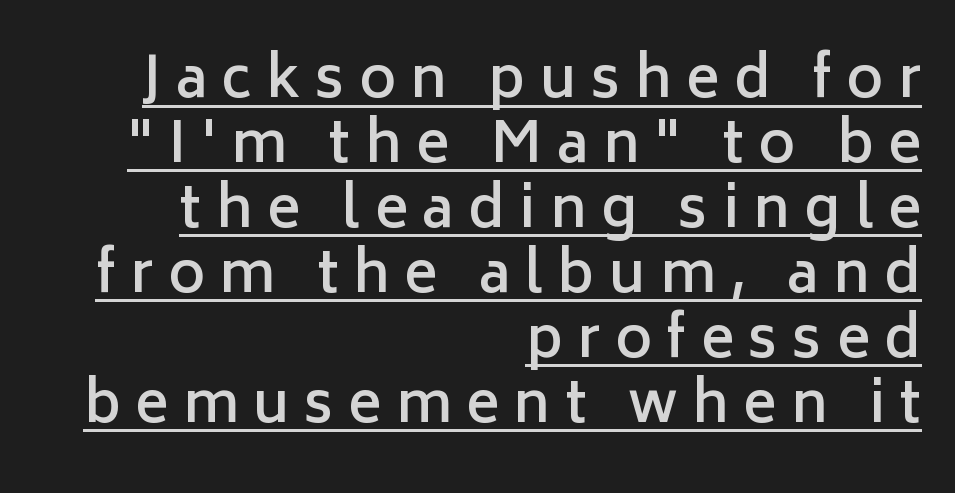
You could only call the tracking loose — the letters float apart. The typesetter has applied underlining to the passage shown. Think of a printed novel: that variable character pitch is what you see here. Look at the bottom of the vertical strokes: they stop flat, with no serifs. Vertical strokes here are truly vertical. Every row of glyphs terminates at an identical x-position on the right.
